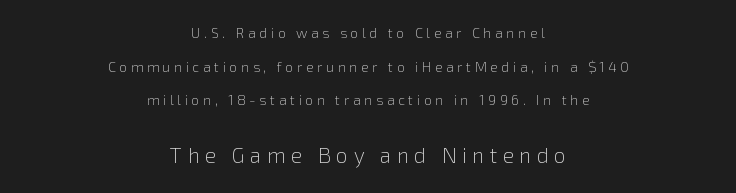
Look at the tracking — it's clearly loosened, letters drifting apart. The characters are drawn with everyday or finer stroke widths. Leading is clearly above the norm, producing a sparse column. Upright lettering throughout. Every row of glyphs is offset so its center matches the block's center.
